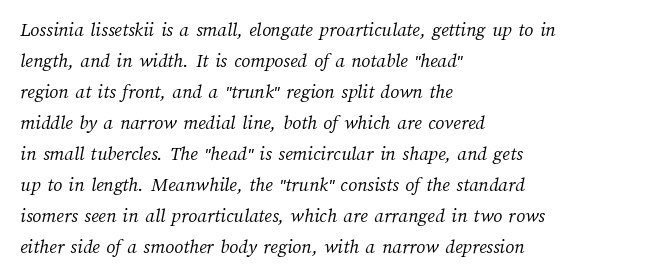
The image shows 20 px text type; set left-aligned, normal line spacing (1.55x), normal letter spacing, not underlined.
